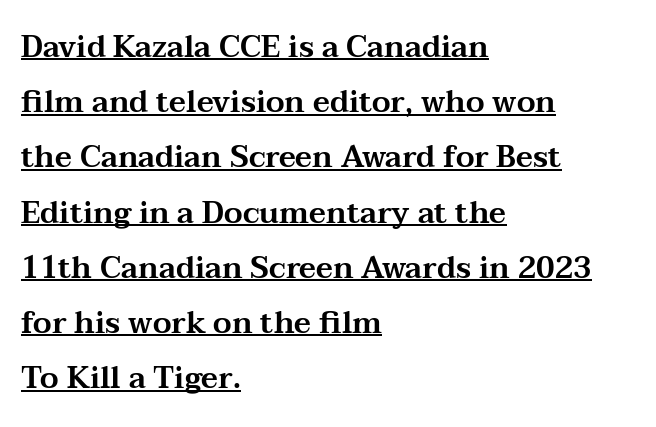
{"serif": "yes", "italic": "no", "width": "wide", "stroke_contrast": "medium", "x_height": "medium", "monospaced": "no", "underline": "yes", "align": "left", "line_spacing_ratio": 1.84, "letter_spacing": "normal", "letter_spacing_em": 0.0, "glyph_px": 30}
